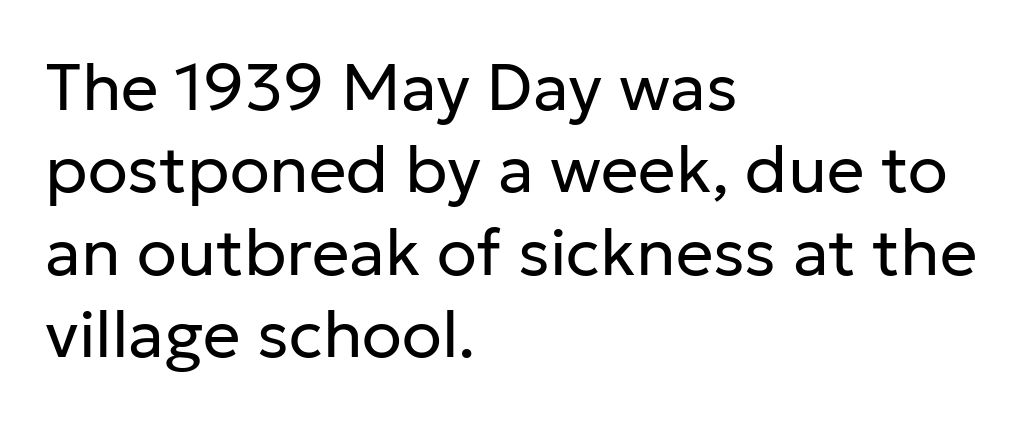
Q: Is the text bold? A: No.
Q: Is the text italic (slanted)? A: No, it is upright.
Q: Is the typeface a serif or a sans-serif typeface? A: Sans-serif.
Q: Is the text underlined? A: No.
Q: How is the paragraph aligned? A: Left-aligned.
Q: Is the spacing between letters normal or unusually wide? A: Normal.
Q: Is the spacing between lines tight, normal or loose? A: Normal.
Q: Width (condensed, normal, or wide)? A: Normal.
Q: Stroke contrast? A: Low.
Q: x-height? A: Medium.
Q: Monospaced? A: No.
